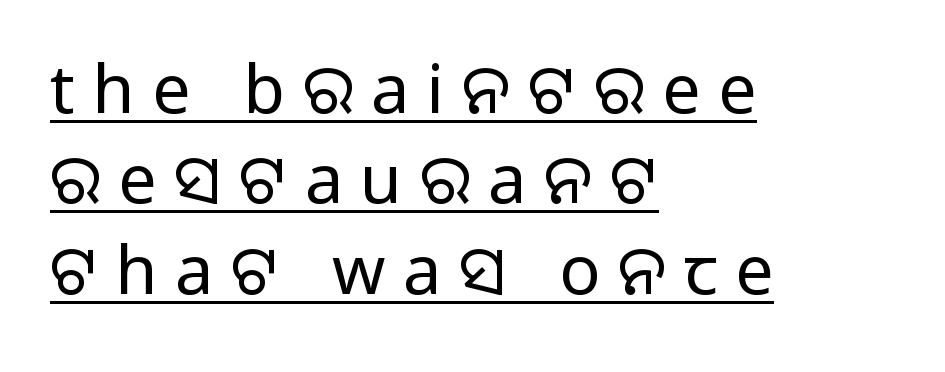
The image shows 68 px regular-weight sans-serif type, upright; set left-aligned, normal line spacing (1.33x), unusually wide letter spacing (+0.26 em), underlined; low stroke contrast and a large x-height.
